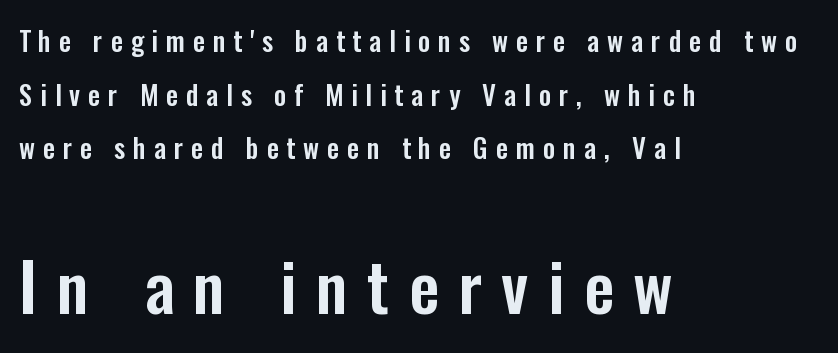
Q: Is the text italic (slanted)? A: No, it is upright.
Q: Is the typeface a serif or a sans-serif typeface? A: Sans-serif.
Q: Is the text underlined? A: No.
Q: How is the paragraph aligned? A: Left-aligned.
Q: Is the spacing between letters normal or unusually wide? A: Unusually wide.
Q: Is the spacing between lines tight, normal or loose? A: Loose.
Q: Which block of text is set in a larger size, the first (top) or the second (bottom)? A: The second (bottom) one.
Q: Width (condensed, normal, or wide)? A: Condensed.
Q: Stroke contrast? A: Low.
Q: x-height? A: Medium.
Q: Monospaced? A: No.
